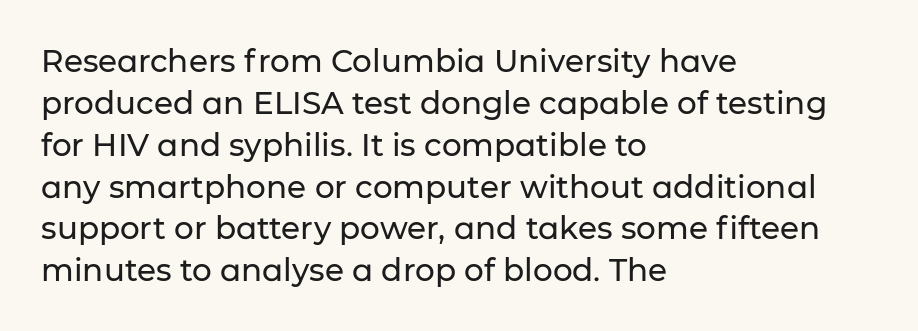
Q: Is the text italic (slanted)? A: No, it is upright.
Q: Is the typeface a serif or a sans-serif typeface? A: Sans-serif.
Q: Is the text underlined? A: No.
Q: How is the paragraph aligned? A: Left-aligned.
Q: Is the spacing between letters normal or unusually wide? A: Normal.
Q: Is the spacing between lines tight, normal or loose? A: Normal.
Q: Width (condensed, normal, or wide)? A: Normal.
Q: Stroke contrast? A: Low.
Q: x-height? A: Medium.
Q: Monospaced? A: No.
